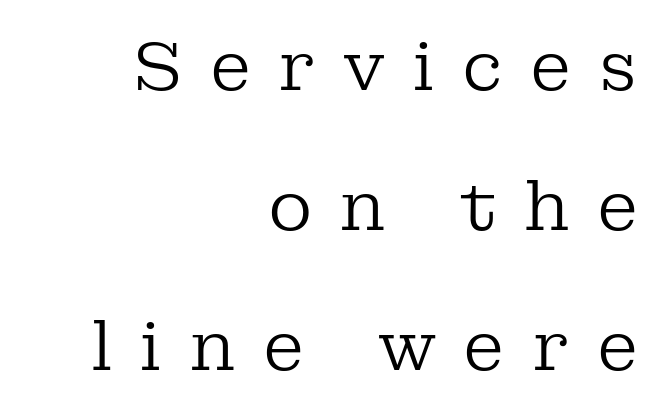
The horizontal fit of the characters is loose and conspicuously gappy. Looks like regular typesetting: each glyph gets only the width it needs. The space beneath each line is pristine and unruled. Look at the bottom of the vertical strokes: they flare into serifs here.
